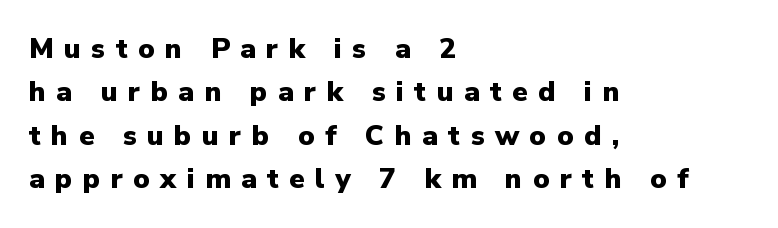
The image shows 28 px heavy sans-serif type, upright; set left-aligned, normal line spacing (1.55x), unusually wide letter spacing (+0.37 em), not underlined; low stroke contrast and a medium x-height.
